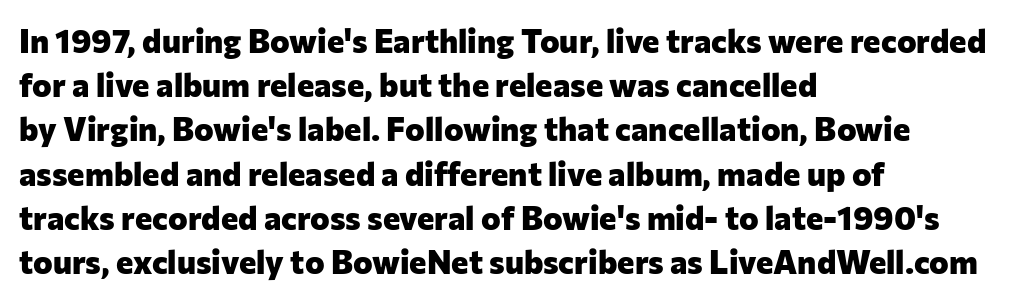
The image shows 33 px heavy sans-serif type, upright; set left-aligned, normal line spacing (1.34x), normal letter spacing, not underlined; low stroke contrast and a medium x-height.
